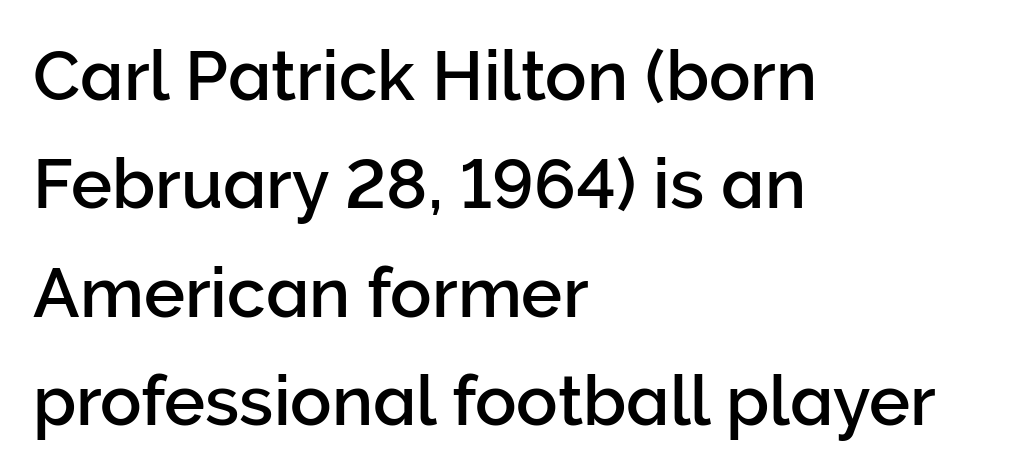
Q: Is the text italic (slanted)? A: No, it is upright.
Q: Is the typeface a serif or a sans-serif typeface? A: Sans-serif.
Q: Is the text underlined? A: No.
Q: How is the paragraph aligned? A: Left-aligned.
Q: Is the spacing between letters normal or unusually wide? A: Normal.
Q: Is the spacing between lines tight, normal or loose? A: Normal.
Q: Width (condensed, normal, or wide)? A: Normal.
Q: Stroke contrast? A: Low.
Q: x-height? A: Medium.
Q: Monospaced? A: No.
